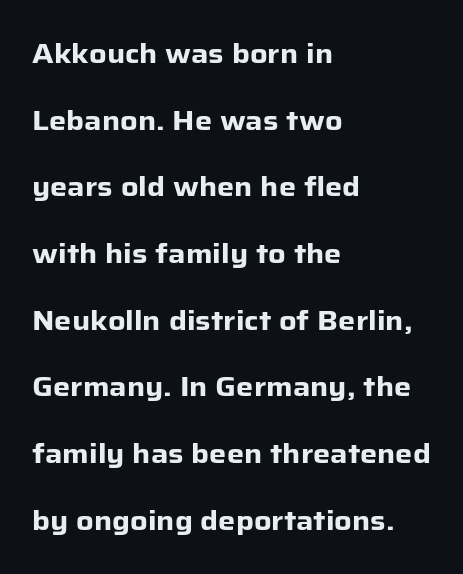
The image shows 27 px bold type, upright; set left-aligned, loose line spacing (2.47x), normal letter spacing, not underlined.
